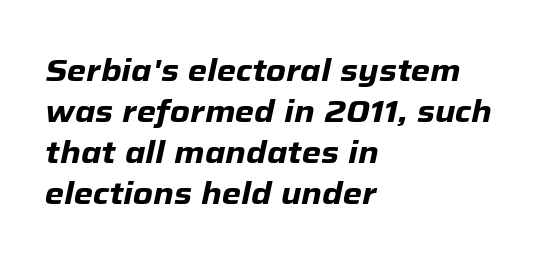
Q: Is the text bold? A: Yes.
Q: Is the text italic (slanted)? A: Yes, it leans right by about 12 degrees.
Q: Is the text underlined? A: No.
Q: How is the paragraph aligned? A: Left-aligned.
Q: Is the spacing between letters normal or unusually wide? A: Normal.
Q: Is the spacing between lines tight, normal or loose? A: Normal.
Q: Width (condensed, normal, or wide)? A: Normal.
Q: Stroke contrast? A: Low.
Q: x-height? A: Medium.
Q: Monospaced? A: No.
